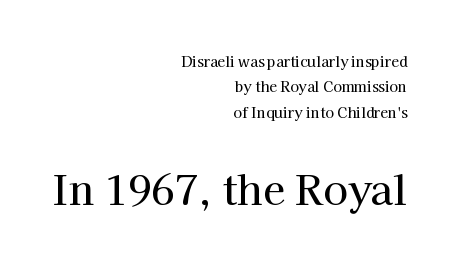
The image shows 40 px serif type, upright; set right-aligned, line spacing 1.81x, normal letter spacing, not underlined; the second (bottom) block is 2.86x larger; high stroke contrast and a medium x-height.
